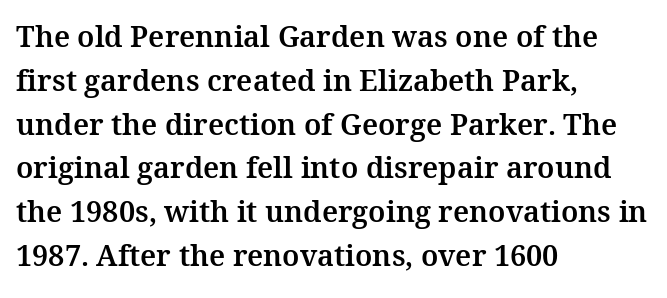
{"serif": "yes", "italic": "no", "width": "normal", "stroke_contrast": "medium", "x_height": "medium", "monospaced": "no", "underline": "no", "align": "left", "line_spacing": "normal", "line_spacing_ratio": 1.51, "letter_spacing": "normal", "letter_spacing_em": 0.0, "glyph_px": 29}
